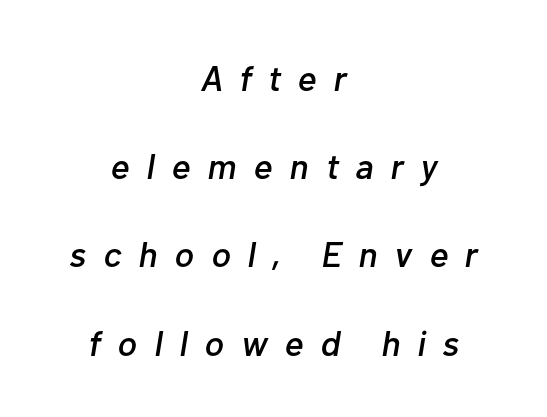
Q: Is the text italic (slanted)? A: Yes, it leans right by about 10 degrees.
Q: Is the text underlined? A: No.
Q: How is the paragraph aligned? A: Centered.
Q: Is the spacing between letters normal or unusually wide? A: Unusually wide.
Q: Is the spacing between lines tight, normal or loose? A: Loose.
Q: Width (condensed, normal, or wide)? A: Normal.
Q: Stroke contrast? A: Low.
Q: x-height? A: Medium.
Q: Monospaced? A: No.
